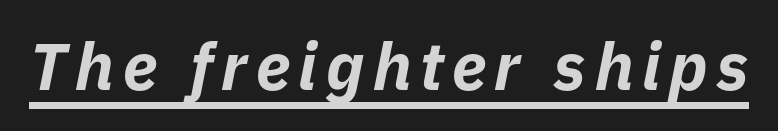
The letters are bold, with thick, heavy strokes. Looks like regular typesetting: each glyph gets only the width it needs. The font's italic variant was chosen for this text. Decoration check: the copy is underlined.
